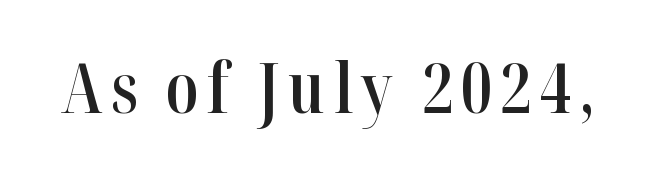
Q: Is the text bold? A: Semi-bold.
Q: Is the text italic (slanted)? A: No, it is upright.
Q: Is the typeface a serif or a sans-serif typeface? A: Serif.
Q: Is the text underlined? A: No.
Q: Width (condensed, normal, or wide)? A: Condensed.
Q: Stroke contrast? A: High.
Q: x-height? A: Medium.
Q: Monospaced? A: No.
